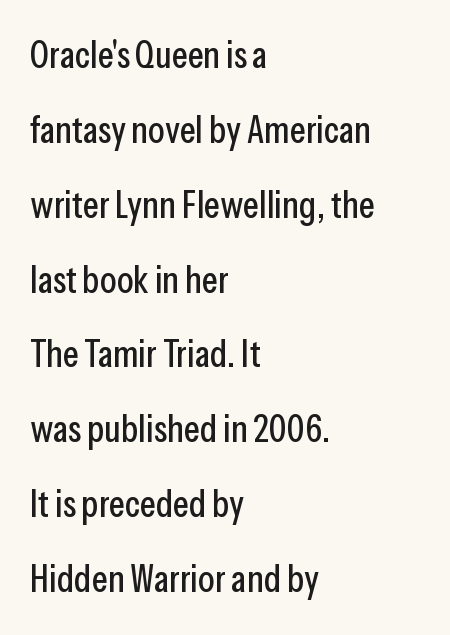
{"serif": "no", "italic": "no", "width": "condensed", "stroke_contrast": "low", "x_height": "medium", "monospaced": "no", "underline": "no", "align": "left", "line_spacing": "loose", "line_spacing_ratio": 1.97, "letter_spacing": "normal", "letter_spacing_em": 0.0, "glyph_px": 38}
